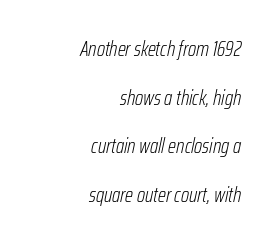
{"italic": "yes", "lean": "right", "slant_degrees": 12, "bold": "no", "underline": "no", "align": "right", "line_spacing": "loose", "line_spacing_ratio": 2.31, "letter_spacing": "normal", "letter_spacing_em": 0.0, "glyph_px": 21}
